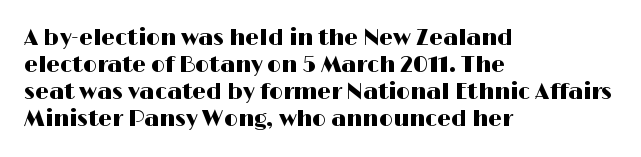
The image shows 22 px text type, upright; set left-aligned, line spacing 1.22x, normal letter spacing, not underlined.
